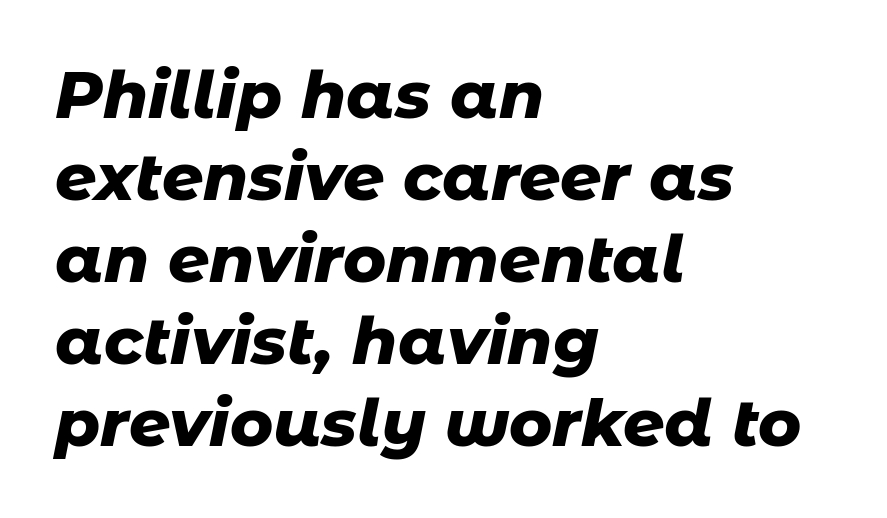
{"italic": "yes", "lean": "right", "slant_degrees": 11, "bold": "yes", "weight": "heavy", "width": "normal", "stroke_contrast": "low", "x_height": "medium", "monospaced": "no", "underline": "no", "align": "left", "line_spacing": "normal", "line_spacing_ratio": 1.26, "letter_spacing": "normal", "letter_spacing_em": 0.0, "glyph_px": 65}
